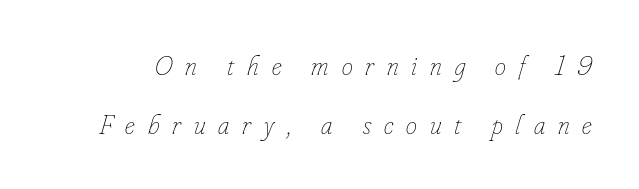
{"italic": "yes", "lean": "right", "slant_degrees": 16, "bold": "no", "weight": "thin", "width": "condensed", "stroke_contrast": "low", "x_height": "small", "monospaced": "no", "underline": "no", "line_spacing": "loose", "line_spacing_ratio": 2.1, "letter_spacing": "wide", "letter_spacing_em": 0.46, "glyph_px": 28}
